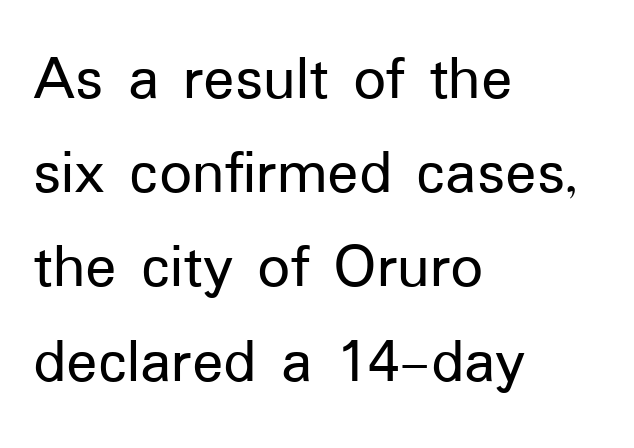
No word sits above an underline. The typeface chosen for these lines omits serifs. Italic? Not at all — the glyphs are vertical. These lines are rendered in a variable-pitch font. The lines are quadded left.
